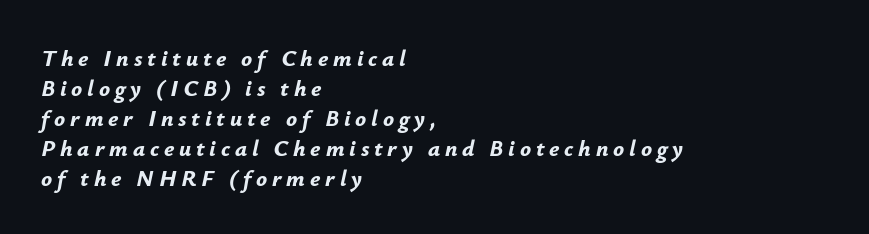
The image shows 23 px bold type, italic (leaning right); set left-aligned, normal line spacing (1.3x), unusually wide letter spacing (+0.21 em), not underlined.
